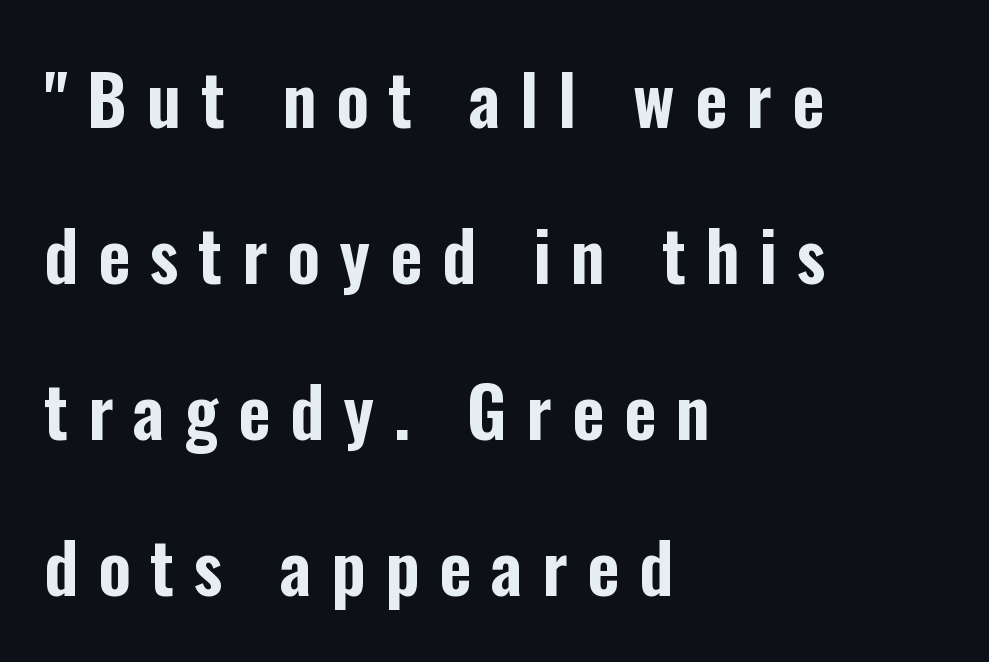
Q: Is the text italic (slanted)? A: No, it is upright.
Q: Is the typeface a serif or a sans-serif typeface? A: Sans-serif.
Q: Is the text underlined? A: No.
Q: How is the paragraph aligned? A: Left-aligned.
Q: Is the spacing between letters normal or unusually wide? A: Unusually wide.
Q: Is the spacing between lines tight, normal or loose? A: Loose.
Q: Width (condensed, normal, or wide)? A: Condensed.
Q: Stroke contrast? A: Low.
Q: x-height? A: Medium.
Q: Monospaced? A: No.
